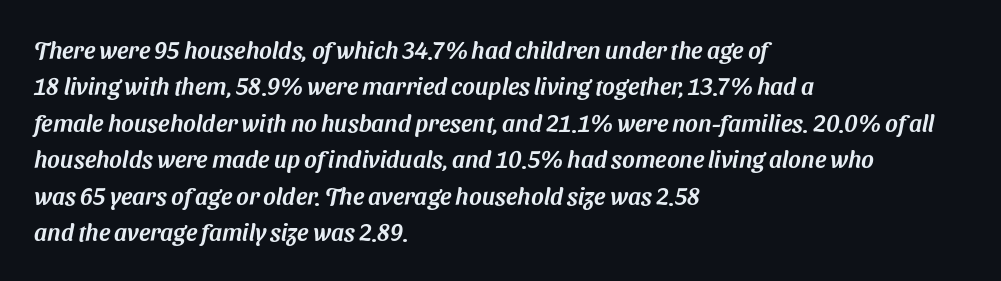
Q: Is the text underlined? A: No.
Q: How is the paragraph aligned? A: Left-aligned.
Q: Is the spacing between letters normal or unusually wide? A: Normal.
Q: Is the spacing between lines tight, normal or loose? A: Normal.
